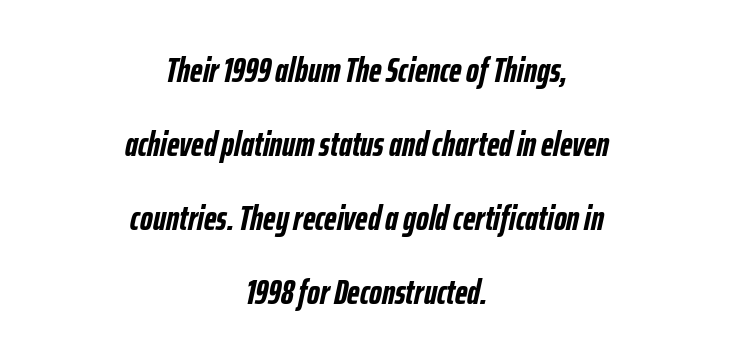
Q: Is the text bold? A: Yes.
Q: Is the text italic (slanted)? A: Yes, it leans right by about 12 degrees.
Q: Is the text underlined? A: No.
Q: How is the paragraph aligned? A: Centered.
Q: Is the spacing between letters normal or unusually wide? A: Normal.
Q: Is the spacing between lines tight, normal or loose? A: Loose.
Q: Width (condensed, normal, or wide)? A: Condensed.
Q: Stroke contrast? A: Low.
Q: x-height? A: Medium.
Q: Monospaced? A: No.
